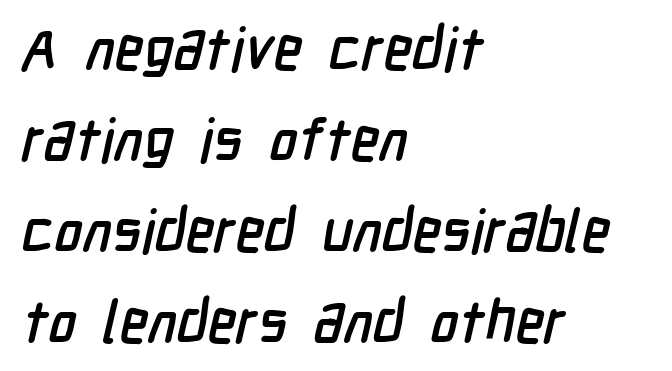
The image shows 59 px condensed sans-serif type; set left-aligned, normal line spacing (1.54x), normal letter spacing, not underlined; low stroke contrast and a medium x-height.
